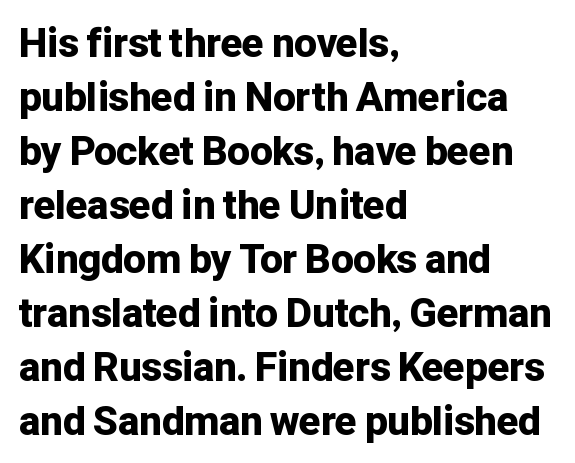
{"serif": "no", "italic": "no", "bold": "yes", "weight": "bold", "width": "normal", "stroke_contrast": "low", "x_height": "medium", "monospaced": "no", "underline": "no", "align": "left", "line_spacing": "normal", "line_spacing_ratio": 1.35, "letter_spacing": "normal", "letter_spacing_em": 0.0, "glyph_px": 40}
